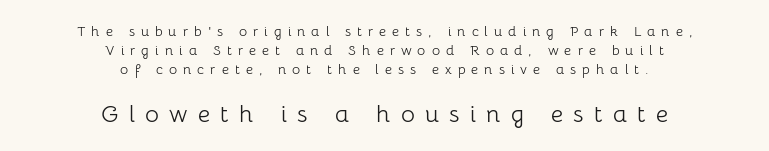
No extra ink here — the face is not bold. What stands out about the letter spacing? Its width — letters are far apart. Underlining? Definitely not there. Visually, the bottom section dominates because its glyphs are scaled up.
